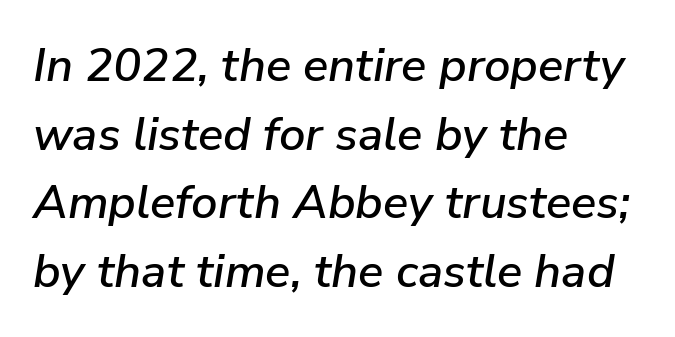
The image shows 47 px text type, italic (leaning right); set left-aligned, normal line spacing (1.46x), normal letter spacing, not underlined; low stroke contrast and a medium x-height.
